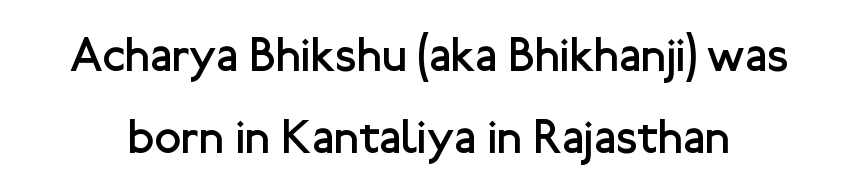
{"serif": "no", "italic": "no", "bold": "no", "weight": "regular", "width": "normal", "stroke_contrast": "low", "x_height": "medium", "monospaced": "no", "underline": "no", "line_spacing_ratio": 1.71, "letter_spacing": "normal", "letter_spacing_em": 0.0, "glyph_px": 48}
